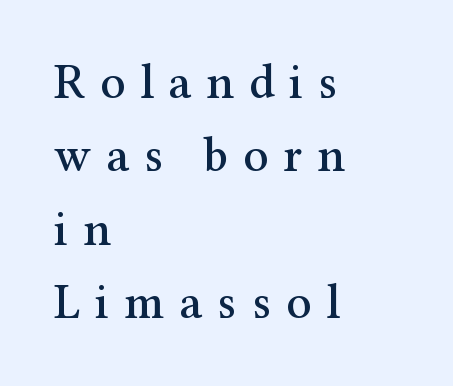
The image shows 49 px serif type, upright; set left-aligned, normal line spacing (1.5x), unusually wide letter spacing (+0.3 em), not underlined; medium stroke contrast and a medium x-height.
